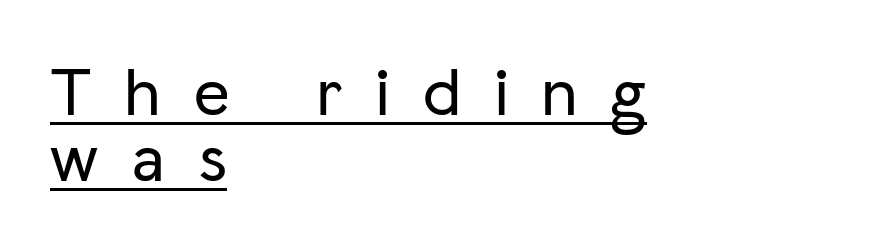
The image shows 69 px sans-serif type, upright; set left-aligned, tight line spacing (0.96x), unusually wide letter spacing (+0.49 em), underlined; low stroke contrast and a medium x-height.
